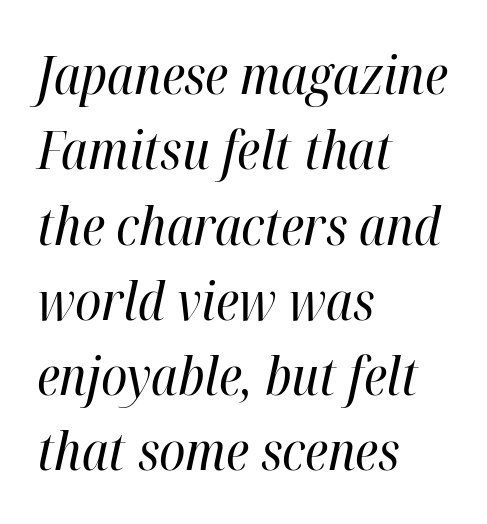
Teacher's note: observe the even left margin — that is flush-left alignment. Note the varied advance widths — an 'i' is clearly narrower than an 'm'. The face used here is rendered with its standard letterfit. Honestly, the row spacing looks completely unremarkable.
